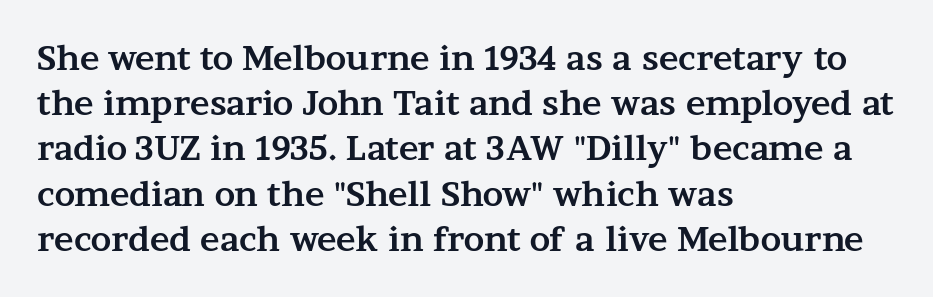
You could not count columns in this text — the font is proportionally spaced. This sample uses an upright cut, with every glyph sitting square on the baseline. Compared with an ordinary text face, these strokes are far heavier — a full bold. Check the space under the baseline: it is left empty.
